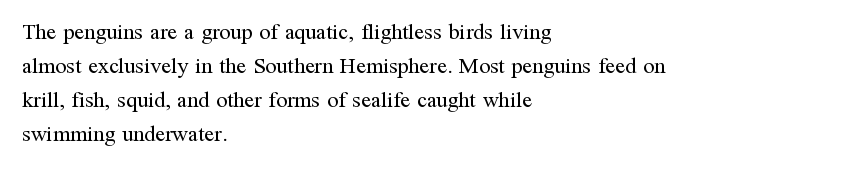
Q: Is the text bold? A: No.
Q: Is the text italic (slanted)? A: No, it is upright.
Q: Is the text underlined? A: No.
Q: How is the paragraph aligned? A: Left-aligned.
Q: Is the spacing between letters normal or unusually wide? A: Normal.
Q: Is the spacing between lines tight, normal or loose? A: Normal.
